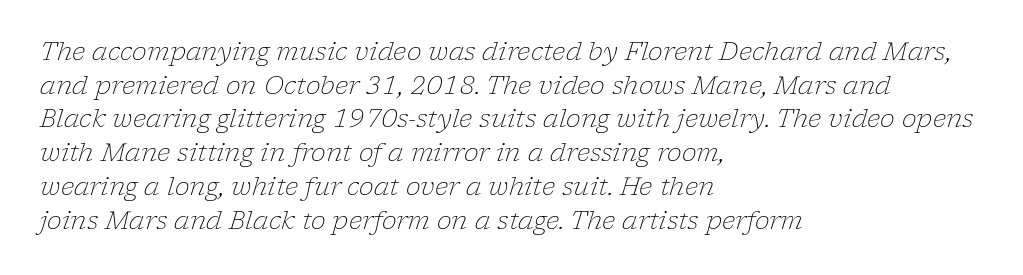
Q: Is the text bold? A: No.
Q: Is the text italic (slanted)? A: Yes, it leans right by about 17 degrees.
Q: Is the text underlined? A: No.
Q: How is the paragraph aligned? A: Left-aligned.
Q: Is the spacing between letters normal or unusually wide? A: Normal.
Q: Is the spacing between lines tight, normal or loose? A: Normal.
